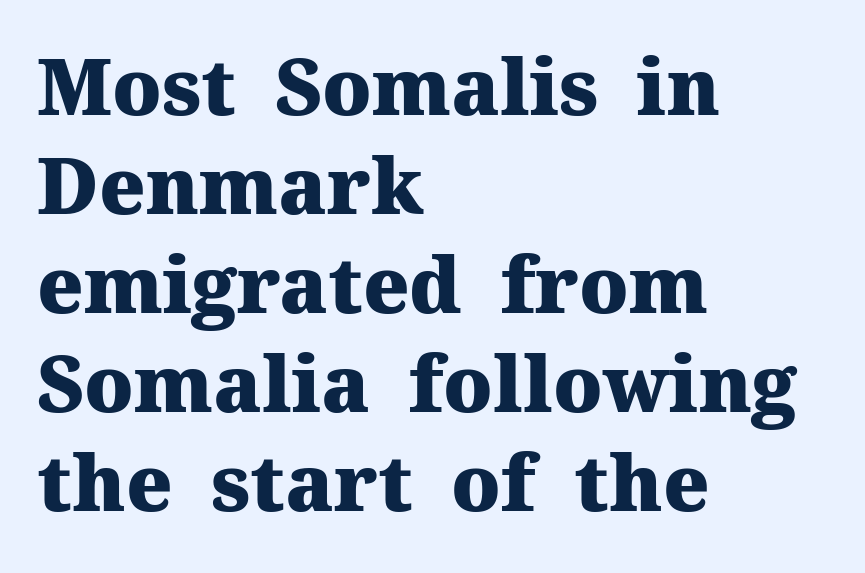
{"serif": "yes", "italic": "no", "bold": "yes", "weight": "heavy", "width": "normal", "stroke_contrast": "medium", "x_height": "medium", "monospaced": "no", "underline": "no", "align": "left", "line_spacing": "normal", "line_spacing_ratio": 1.27, "letter_spacing": "normal", "letter_spacing_em": 0.0, "glyph_px": 78}
